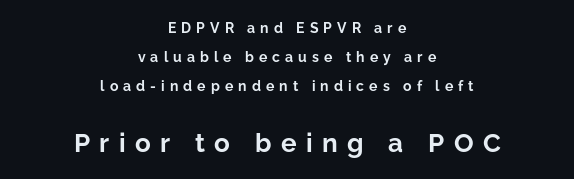
The image shows 26 px bold type, upright; set centered, loose line spacing (2.08x), unusually wide letter spacing (+0.36 em), not underlined; the second (bottom) block is 1.86x larger.
